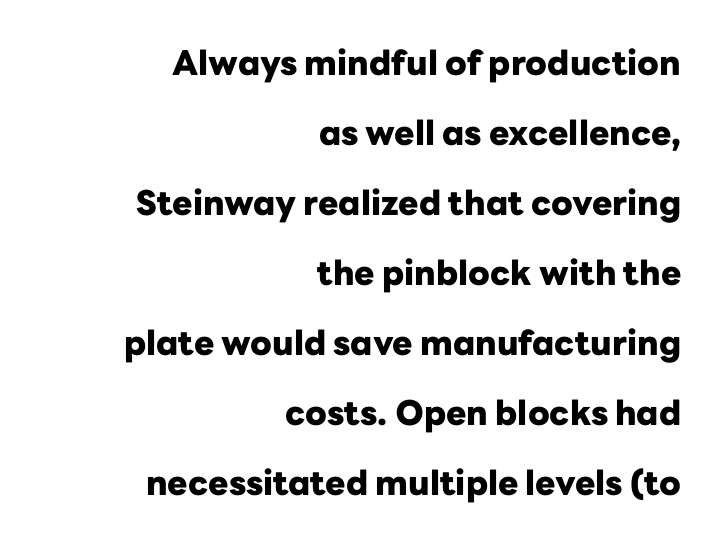
The image shows 34 px heavy sans-serif type, upright; set right-aligned, loose line spacing (2.06x), normal letter spacing, not underlined; low stroke contrast and a medium x-height.
